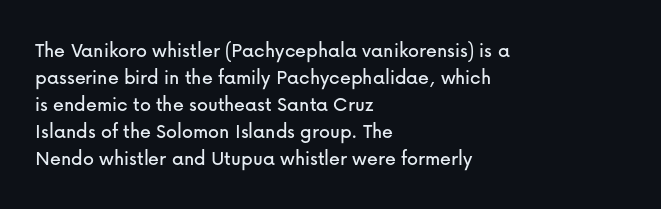
The horizontal fit of the characters is conventional and even. The typesetter chose a ragged-right arrangement here. Upright lettering throughout. The specimen omits any rule beneath the text block's lines.
